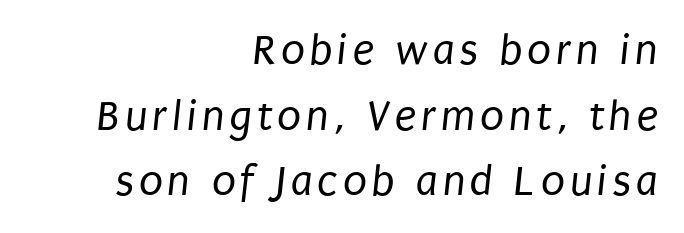
{"serif": "no", "bold": "no", "weight": "regular", "width": "condensed", "stroke_contrast": "low", "x_height": "large", "monospaced": "no", "underline": "no", "align": "right", "line_spacing": "normal", "line_spacing_ratio": 1.49, "glyph_px": 44}
